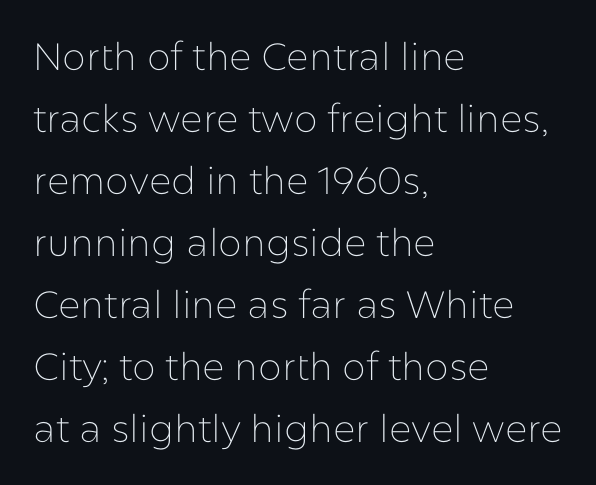
The image shows 38 px thin sans-serif type, upright; set left-aligned, normal line spacing (1.63x), normal letter spacing, not underlined; low stroke contrast and a medium x-height.
